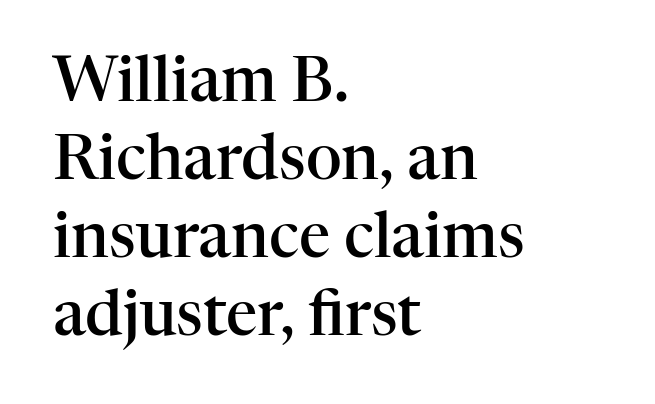
Letters rest on an invisible, unmarked baseline. Is the block centered? No — it sits flush against the left margin. The strokes are fattened partway — semibold, not bold. Old-style or modern, the face here clearly has serifs.
